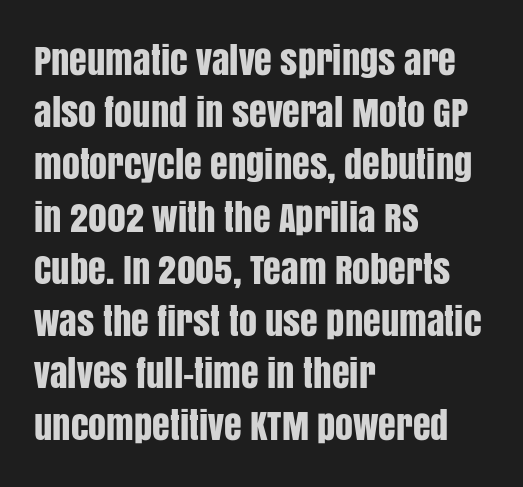
Q: Is the text italic (slanted)? A: No, it is upright.
Q: Is the typeface a serif or a sans-serif typeface? A: Sans-serif.
Q: Is the text underlined? A: No.
Q: How is the paragraph aligned? A: Left-aligned.
Q: Is the spacing between letters normal or unusually wide? A: Normal.
Q: Is the spacing between lines tight, normal or loose? A: Normal.
Q: Width (condensed, normal, or wide)? A: Condensed.
Q: Stroke contrast? A: Low.
Q: x-height? A: Large.
Q: Monospaced? A: No.
